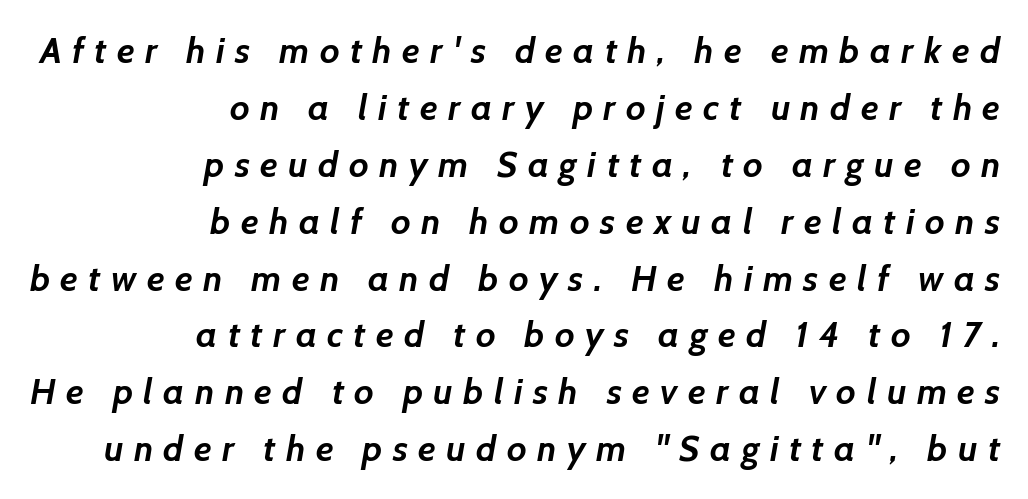
Q: Is the text bold? A: Yes.
Q: Is the typeface a serif or a sans-serif typeface? A: Sans-serif.
Q: Is the text underlined? A: No.
Q: How is the paragraph aligned? A: Right-aligned.
Q: Is the spacing between letters normal or unusually wide? A: Unusually wide.
Q: Is the spacing between lines tight, normal or loose? A: Normal.
Q: Width (condensed, normal, or wide)? A: Normal.
Q: Stroke contrast? A: Low.
Q: x-height? A: Medium.
Q: Monospaced? A: No.
